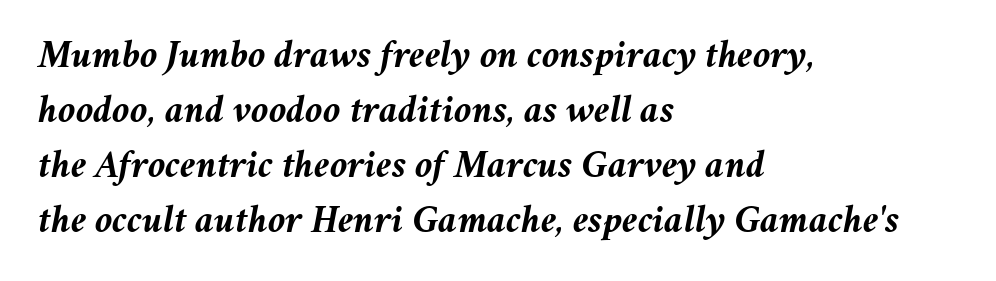
{"italic": "yes", "lean": "right", "slant_degrees": 11, "bold": "yes", "weight": "semibold", "width": "normal", "stroke_contrast": "medium", "x_height": "medium", "monospaced": "no", "underline": "no", "align": "left", "line_spacing": "normal", "line_spacing_ratio": 1.41, "letter_spacing": "normal", "letter_spacing_em": 0.0, "glyph_px": 39}
